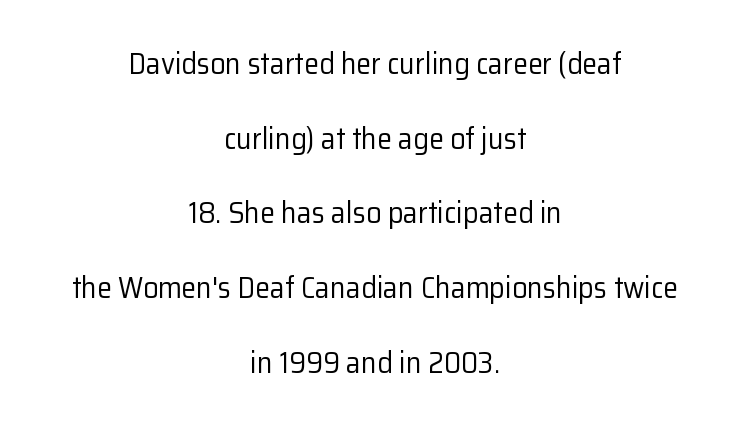
Nobody touched the tracking dial on this one. Lines of text with bare space underneath. The typography opts for an upright posture over an oblique one. Proportional: the letters do not fall into vertical columns. The lines are quadded center. The space between consecutive lines is lavish.
